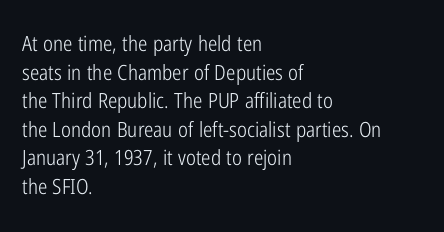
The image shows 21 px text type, upright; set left-aligned, normal line spacing (1.36x), normal letter spacing, not underlined.
